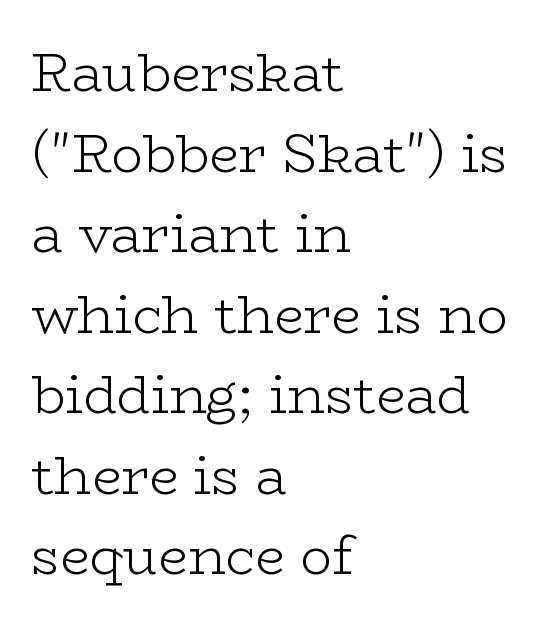
{"serif": "yes", "italic": "no", "bold": "no", "weight": "light", "width": "wide", "stroke_contrast": "low", "x_height": "medium", "monospaced": "no", "underline": "no", "align": "left", "line_spacing": "normal", "line_spacing_ratio": 1.52, "letter_spacing": "normal", "letter_spacing_em": 0.0, "glyph_px": 53}
